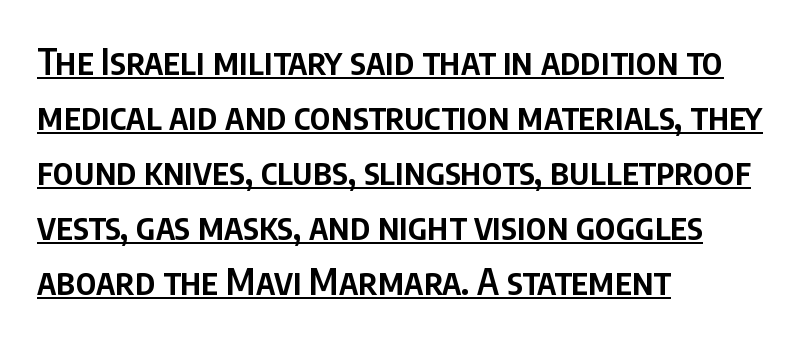
The image shows 36 px semibold, condensed sans-serif type, upright; set left-aligned, normal line spacing (1.53x), normal letter spacing, underlined; low stroke contrast and a large x-height.
